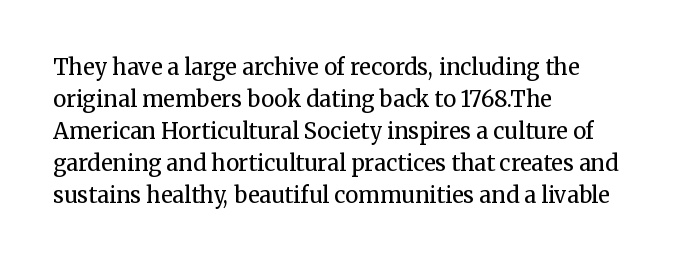
Q: Is the text bold? A: No.
Q: Is the text italic (slanted)? A: No, it is upright.
Q: Is the text underlined? A: No.
Q: How is the paragraph aligned? A: Left-aligned.
Q: Is the spacing between letters normal or unusually wide? A: Normal.
Q: Is the spacing between lines tight, normal or loose? A: Normal.
